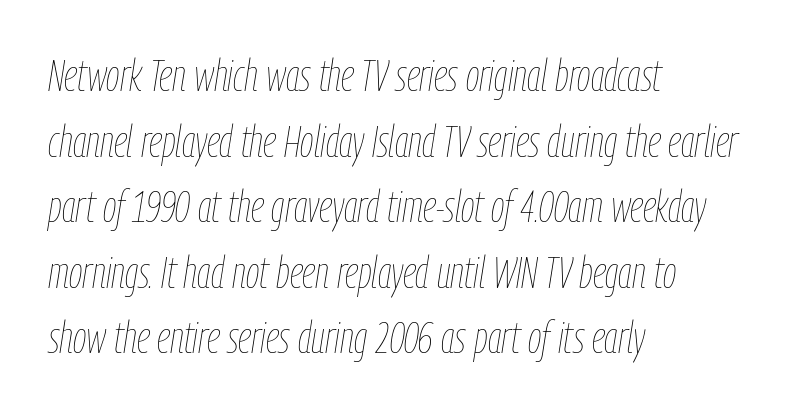
{"italic": "yes", "lean": "right", "slant_degrees": 9, "bold": "no", "weight": "thin", "width": "condensed", "stroke_contrast": "low", "x_height": "medium", "monospaced": "no", "underline": "no", "align": "left", "line_spacing": "normal", "line_spacing_ratio": 1.49, "letter_spacing": "normal", "letter_spacing_em": 0.0, "glyph_px": 44}
